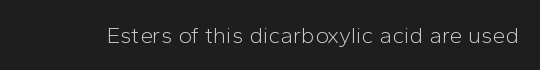
The image shows 23 px text type, upright; set normal letter spacing, not underlined.
